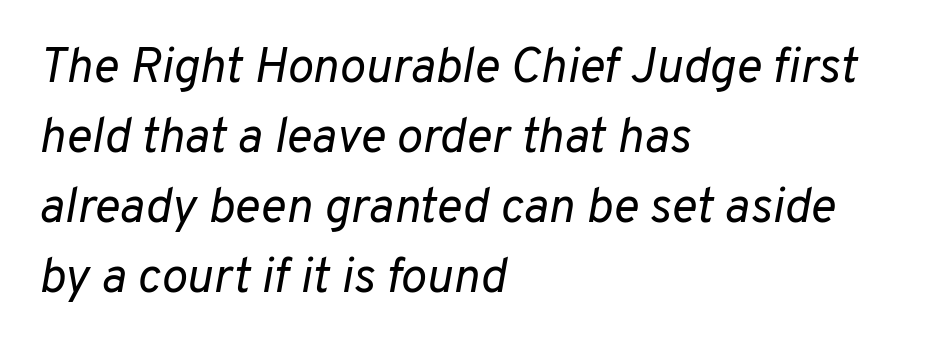
{"italic": "yes", "lean": "right", "slant_degrees": 10, "bold": "no", "weight": "regular", "width": "normal", "stroke_contrast": "low", "x_height": "medium", "monospaced": "no", "underline": "no", "align": "left", "line_spacing": "normal", "line_spacing_ratio": 1.43, "letter_spacing": "normal", "letter_spacing_em": 0.0, "glyph_px": 49}
